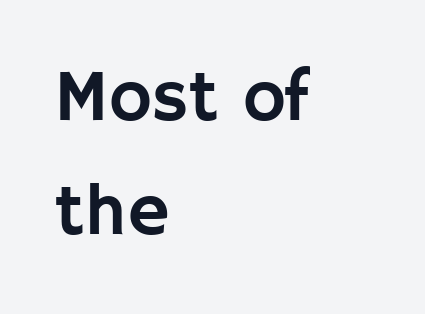
{"serif": "no", "italic": "no", "width": "normal", "stroke_contrast": "low", "x_height": "large", "monospaced": "no", "underline": "no", "align": "left", "line_spacing": "normal", "line_spacing_ratio": 1.56, "letter_spacing": "normal", "letter_spacing_em": 0.0, "glyph_px": 73}
